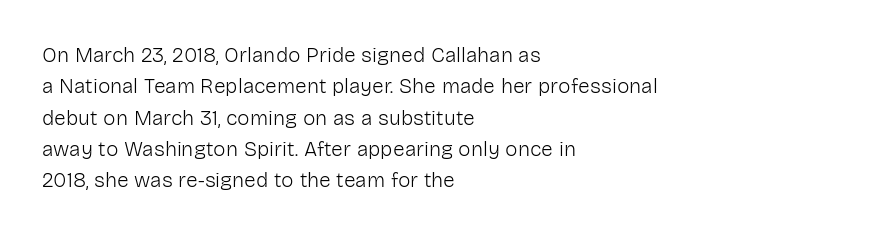
Ordinary non-slanted type is in use. Honestly, the row spacing looks completely unremarkable. These lines keep a tight, regular rhythm from letter to letter. These lines stack with their left ends in a neat column.
